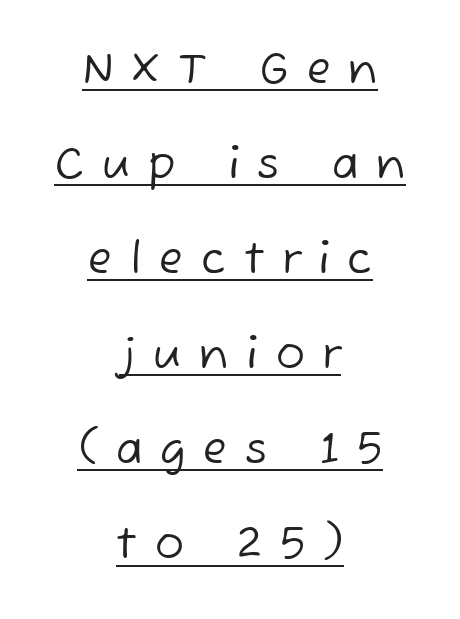
The image shows 43 px regular-weight sans-serif type; set centered, loose line spacing (2.21x), unusually wide letter spacing (+0.42 em), underlined; low stroke contrast and a medium x-height.
